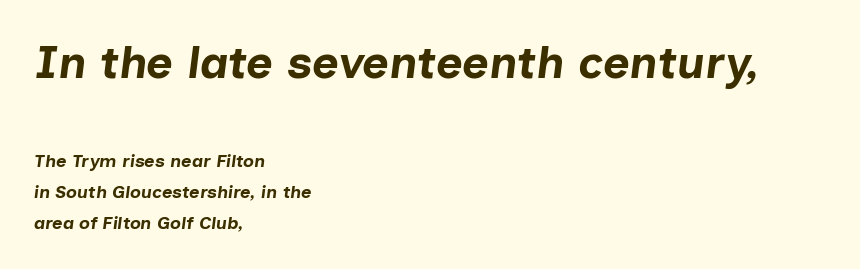
The image shows 46 px bold type, italic (leaning right); set left-aligned, line spacing 1.71x, normal letter spacing, not underlined; the first (top) block is 2.56x larger; low stroke contrast and a medium x-height.
